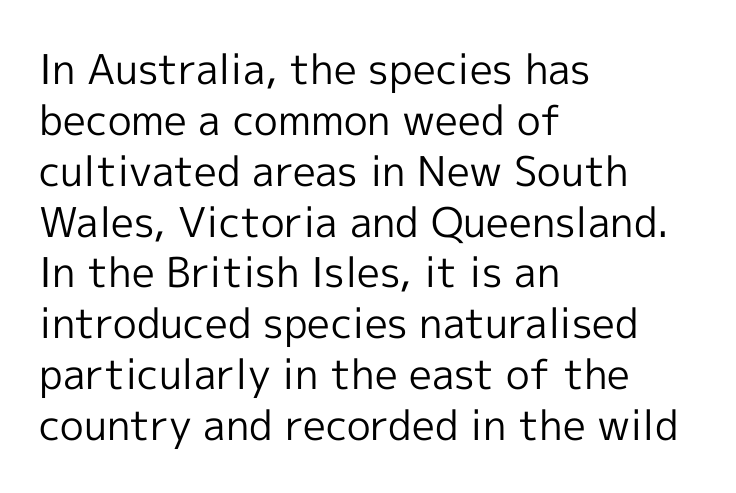
Q: Is the text bold? A: No.
Q: Is the text italic (slanted)? A: No, it is upright.
Q: Is the typeface a serif or a sans-serif typeface? A: Sans-serif.
Q: Is the text underlined? A: No.
Q: How is the paragraph aligned? A: Left-aligned.
Q: Is the spacing between letters normal or unusually wide? A: Normal.
Q: Width (condensed, normal, or wide)? A: Normal.
Q: x-height? A: Medium.
Q: Monospaced? A: No.
